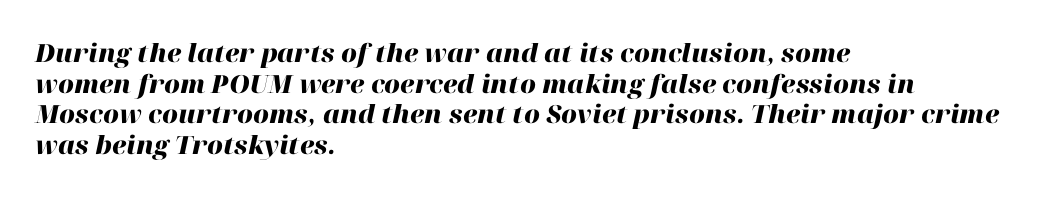
Characters are canted at an angle relative to the baseline's perpendicular. Decoration check: the copy has no underline. The lines are quadded left. Each word holds together tightly as a unit, with standard inter-letter gaps. Strong, thick strokes mark this as bold type.
